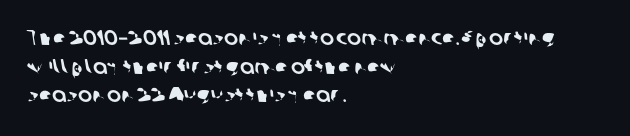
The image shows 21 px text type; set left-aligned, normal line spacing (1.36x), normal letter spacing, not underlined.
